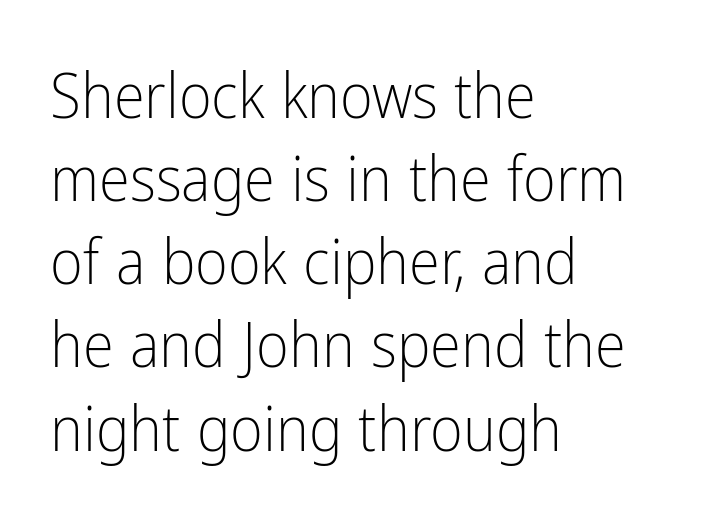
Q: Is the text bold? A: No.
Q: Is the text italic (slanted)? A: No, it is upright.
Q: Is the typeface a serif or a sans-serif typeface? A: Sans-serif.
Q: Is the text underlined? A: No.
Q: How is the paragraph aligned? A: Left-aligned.
Q: Is the spacing between letters normal or unusually wide? A: Normal.
Q: Is the spacing between lines tight, normal or loose? A: Normal.
Q: Width (condensed, normal, or wide)? A: Condensed.
Q: Stroke contrast? A: Low.
Q: x-height? A: Medium.
Q: Monospaced? A: No.
